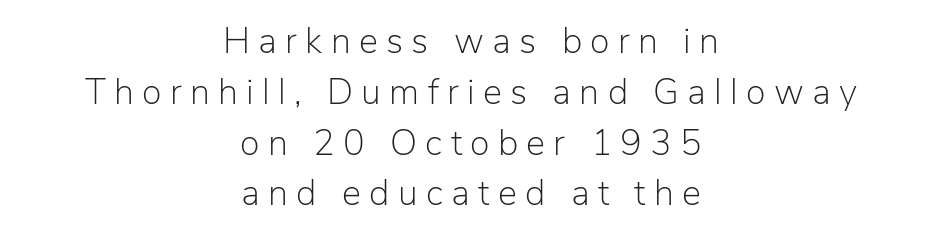
{"serif": "no", "italic": "no", "bold": "no", "weight": "light", "width": "normal", "stroke_contrast": "low", "x_height": "medium", "monospaced": "no", "underline": "no", "align": "center", "line_spacing": "normal", "line_spacing_ratio": 1.41, "letter_spacing": "wide", "letter_spacing_em": 0.23, "glyph_px": 36}
